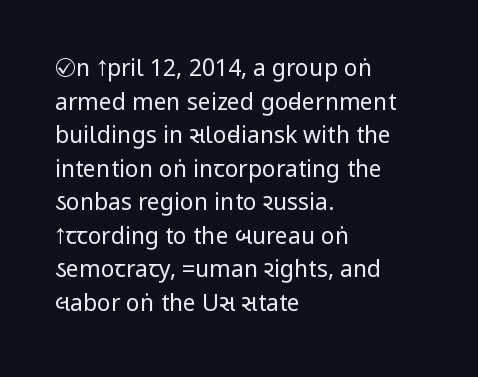
{"italic": "no", "bold": "no", "underline": "no", "align": "left", "line_spacing": "normal", "line_spacing_ratio": 1.46, "letter_spacing": "normal", "letter_spacing_em": 0.0, "glyph_px": 23}
